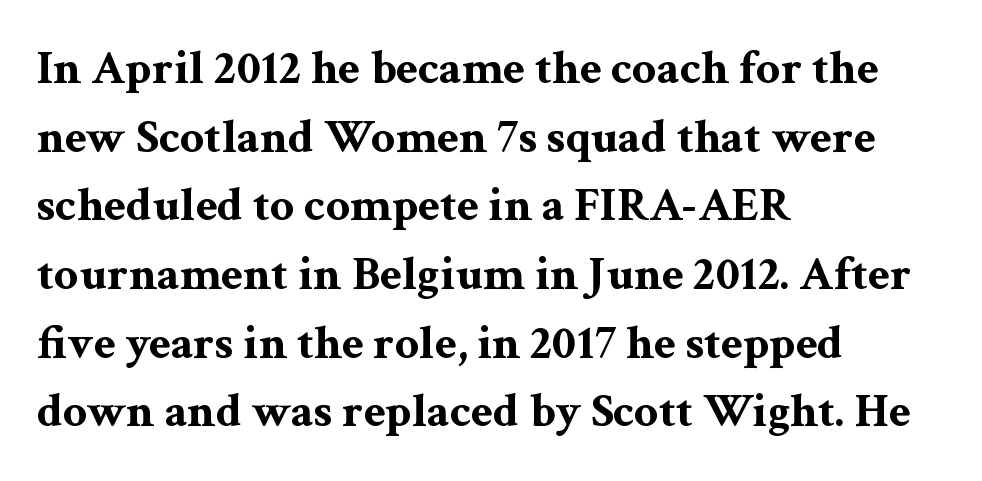
The image shows 48 px bold, wide serif type, upright; set left-aligned, normal line spacing (1.43x), normal letter spacing, not underlined; medium stroke contrast and a medium x-height.
